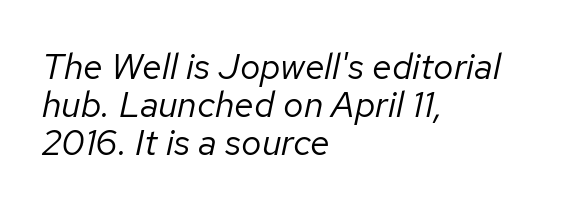
Q: Is the text bold? A: No.
Q: Is the text italic (slanted)? A: Yes, it leans right by about 12 degrees.
Q: Is the text underlined? A: No.
Q: How is the paragraph aligned? A: Left-aligned.
Q: Is the spacing between letters normal or unusually wide? A: Normal.
Q: Is the spacing between lines tight, normal or loose? A: Tight.
Q: Width (condensed, normal, or wide)? A: Normal.
Q: Stroke contrast? A: Low.
Q: x-height? A: Medium.
Q: Monospaced? A: No.
